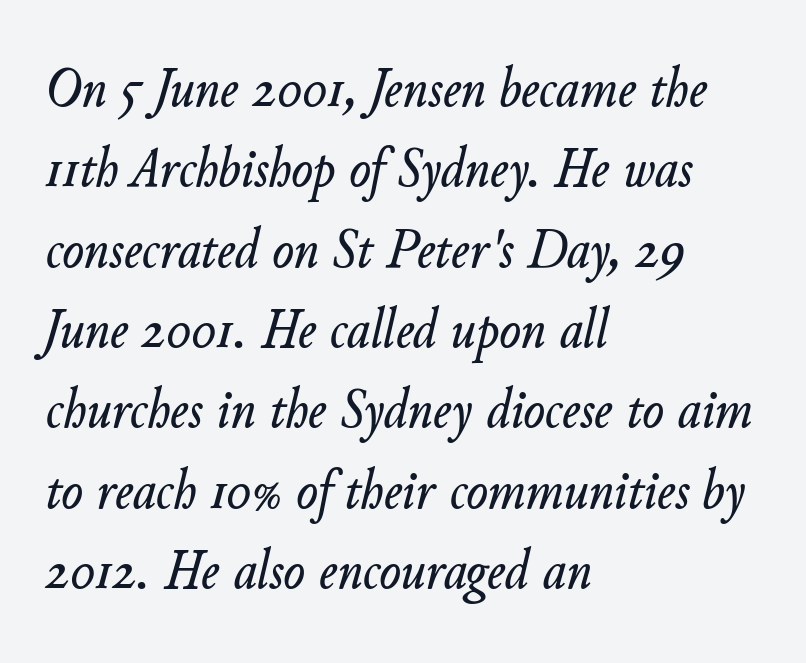
Q: Is the text italic (slanted)? A: Yes, it leans right by about 11 degrees.
Q: Is the text underlined? A: No.
Q: How is the paragraph aligned? A: Left-aligned.
Q: Is the spacing between letters normal or unusually wide? A: Normal.
Q: Is the spacing between lines tight, normal or loose? A: Normal.
Q: Width (condensed, normal, or wide)? A: Normal.
Q: Stroke contrast? A: Low.
Q: x-height? A: Small.
Q: Monospaced? A: No.
